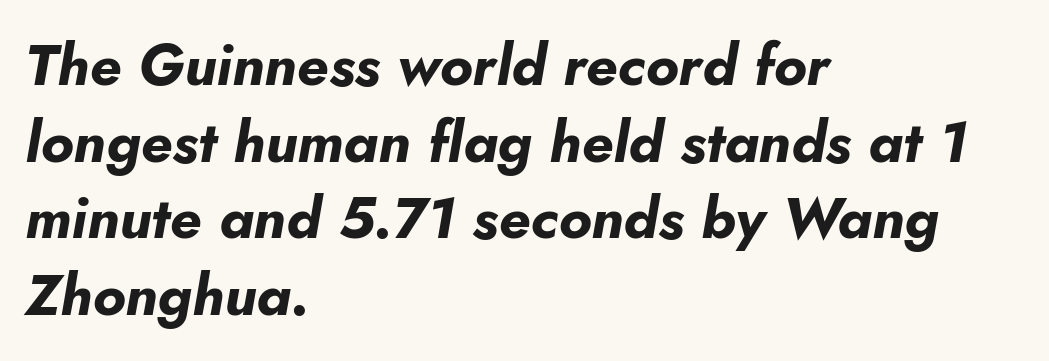
{"italic": "yes", "lean": "right", "slant_degrees": 10, "bold": "yes", "weight": "bold", "width": "normal", "stroke_contrast": "low", "x_height": "small", "monospaced": "no", "underline": "no", "align": "left", "line_spacing": "normal", "line_spacing_ratio": 1.32, "letter_spacing": "normal", "letter_spacing_em": 0.0, "glyph_px": 58}
